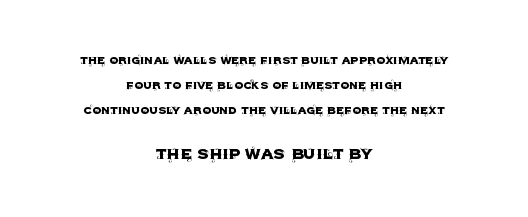
It's the straight-up-and-down kind of type. Is the letter spacing exaggerated? No — it looks like the ordinary default. Check under the words: just untouched page. Scale increases going downward across the two blocks. Alignment: centered.
